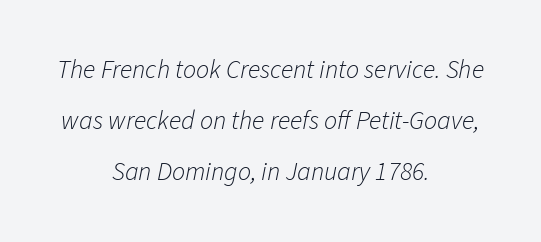
The image shows 26 px text type, italic (leaning right); set centered, loose line spacing (1.96x), normal letter spacing, not underlined.
